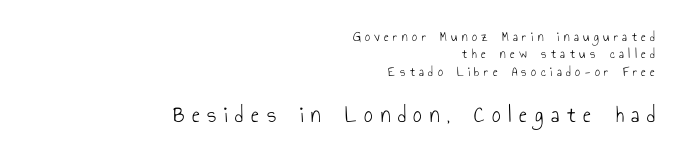
{"italic": "no", "bold": "no", "underline": "no", "align": "right", "line_spacing_ratio": 1.24, "letter_spacing": "wide", "letter_spacing_em": 0.32, "larger_block": "second", "size_ratio": 1.71, "glyph_px": 24}
